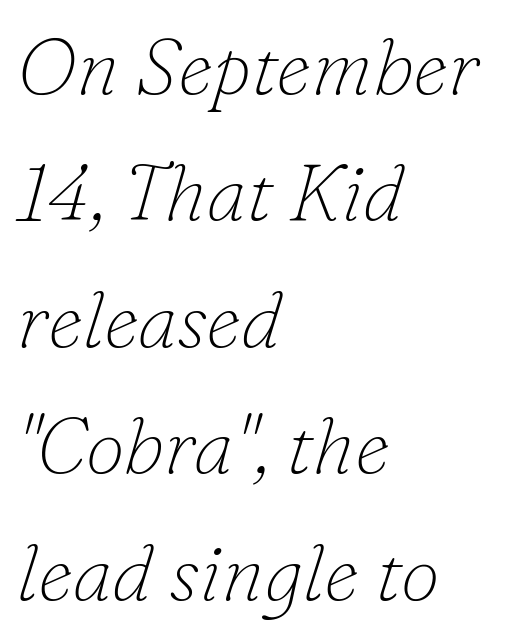
This sample has the flowing, uneven cadence of proportional lettering. This sample keeps an unexceptional amount of space between lines. Old-style or modern, the face here clearly has serifs. Letters rest on an invisible, unmarked baseline. Vertical stems look standard width or narrower in stroke. Is the type slanted? Yes — the strokes lean at a clear angle.
